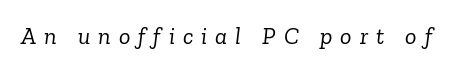
Q: Is the text bold? A: No.
Q: Is the text italic (slanted)? A: Yes, it leans right by about 6 degrees.
Q: Is the text underlined? A: No.
Q: Is the spacing between letters normal or unusually wide? A: Unusually wide.
